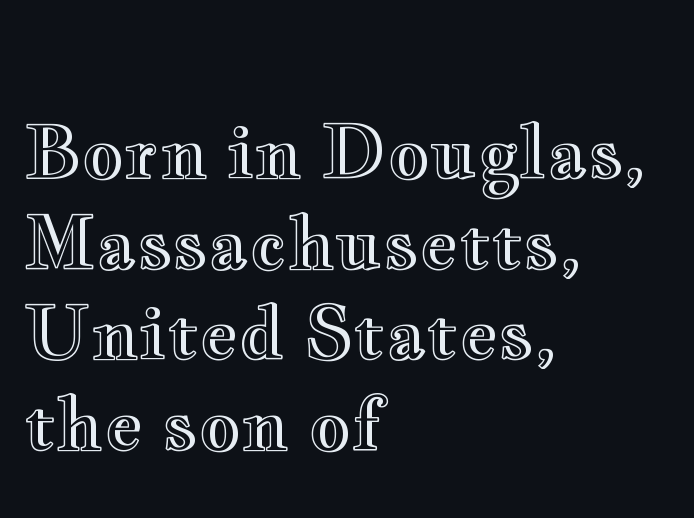
Q: Is the text italic (slanted)? A: No, it is upright.
Q: Is the text underlined? A: No.
Q: How is the paragraph aligned? A: Left-aligned.
Q: Is the spacing between letters normal or unusually wide? A: Normal.
Q: Width (condensed, normal, or wide)? A: Wide.
Q: x-height? A: Small.
Q: Monospaced? A: No.
